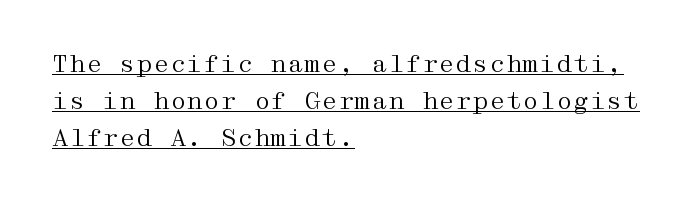
Q: Is the text bold? A: No.
Q: Is the text italic (slanted)? A: No, it is upright.
Q: Is the text underlined? A: Yes.
Q: How is the paragraph aligned? A: Left-aligned.
Q: Is the spacing between letters normal or unusually wide? A: Normal.
Q: Is the spacing between lines tight, normal or loose? A: Normal.
